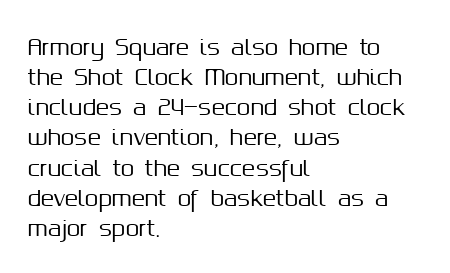
The image shows 22 px text type, upright; set left-aligned, normal line spacing (1.37x), normal letter spacing, not underlined.
